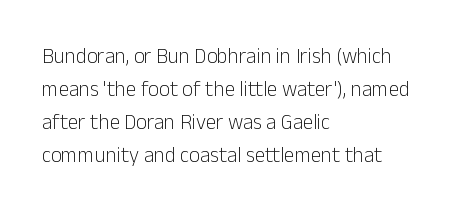
{"italic": "no", "bold": "no", "underline": "no", "align": "left", "line_spacing": "normal", "line_spacing_ratio": 1.57, "letter_spacing": "normal", "letter_spacing_em": 0.0, "glyph_px": 21}
